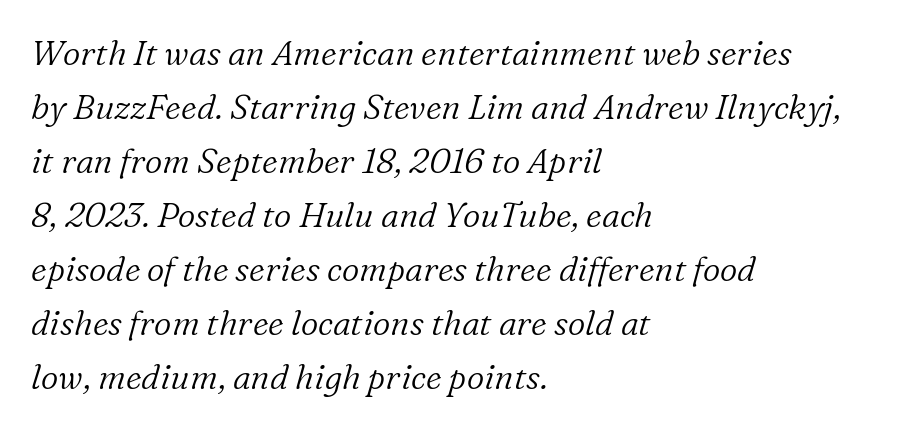
Q: Is the text bold? A: No.
Q: Is the text italic (slanted)? A: Yes, it leans right by about 16 degrees.
Q: Is the typeface a serif or a sans-serif typeface? A: Serif.
Q: Is the text underlined? A: No.
Q: How is the paragraph aligned? A: Left-aligned.
Q: Is the spacing between letters normal or unusually wide? A: Normal.
Q: Is the spacing between lines tight, normal or loose? A: Normal.
Q: Width (condensed, normal, or wide)? A: Normal.
Q: Stroke contrast? A: Low.
Q: x-height? A: Medium.
Q: Monospaced? A: No.
